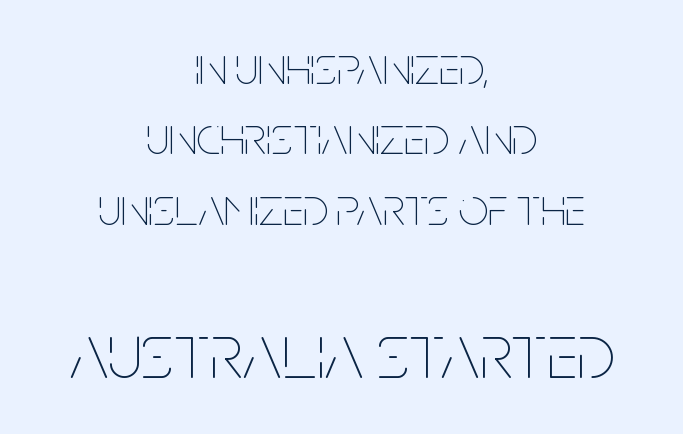
{"italic": "no", "bold": "no", "weight": "thin", "width": "condensed", "stroke_contrast": "low", "x_height": "large", "monospaced": "no", "underline": "no", "align": "center", "line_spacing": "normal", "line_spacing_ratio": 1.33, "letter_spacing": "normal", "letter_spacing_em": 0.0, "larger_block": "second", "size_ratio": 1.49, "glyph_px": 79}
